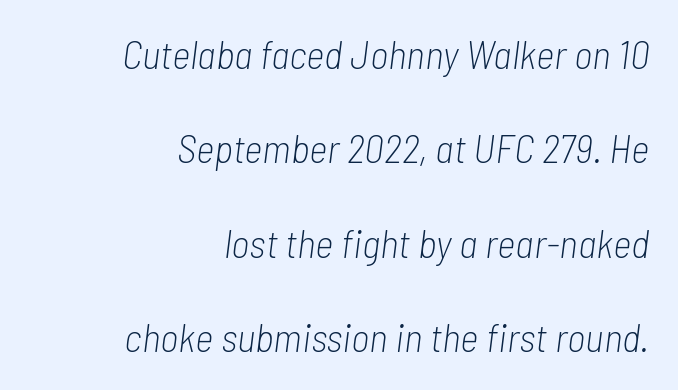
The image shows 40 px light, condensed type, italic (leaning right); set right-aligned, loose line spacing (2.36x), normal letter spacing, not underlined; low stroke contrast and a medium x-height.
